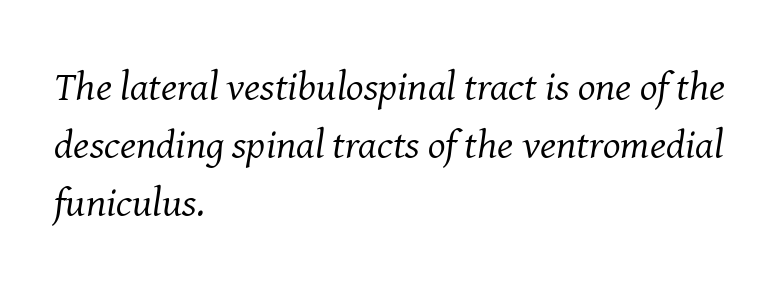
The image shows 41 px regular-weight serif type, italic (leaning right); set left-aligned, normal line spacing (1.41x), normal letter spacing, not underlined; medium stroke contrast and a medium x-height.
